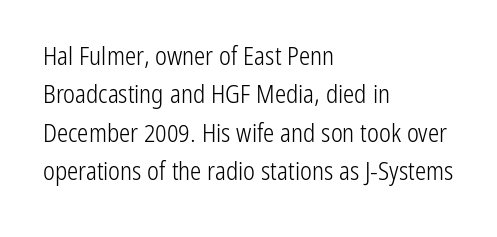
This sample uses an upright cut, with every glyph sitting square on the baseline. The string is rendered with underlining switched off. Tracking value appears to be zero — textbook default spacing. The lines in this sample share a left origin and differ only in where they stop. Vertical spacing — default.
